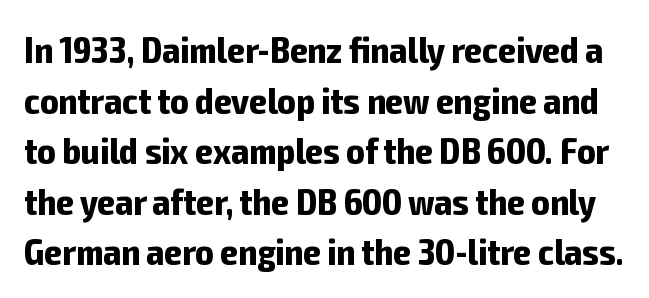
The lines sit at an ordinary, default distance from one another. Every letter is thick-stroked: bold, no question. The foot of each line stays bare and open. Spacing verdict: proportional, widths tailored to each character. Ordinary non-slanted type is in use.
